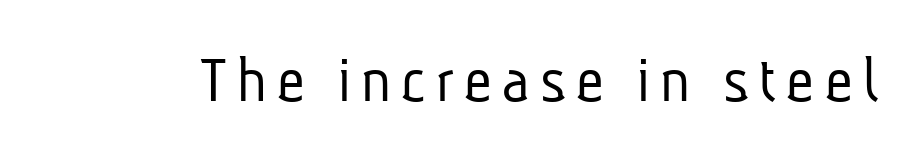
{"serif": "no", "bold": "no", "weight": "light", "width": "condensed", "stroke_contrast": "low", "x_height": "medium", "monospaced": "no", "underline": "no", "glyph_px": 68}
